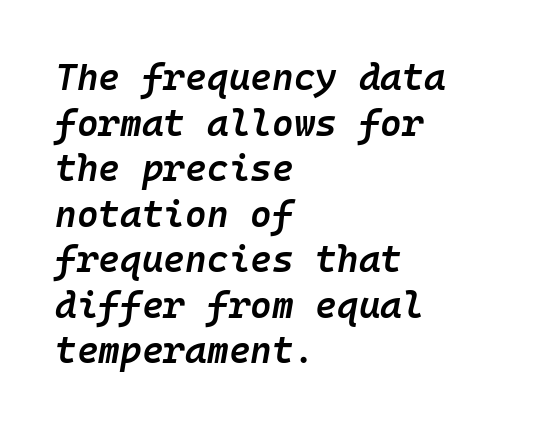
The space directly below the letters is spotless. The specimen reads as italic at a glance. Short note: letters normally spaced. Does the copy run flush right? No — it runs flush left.
